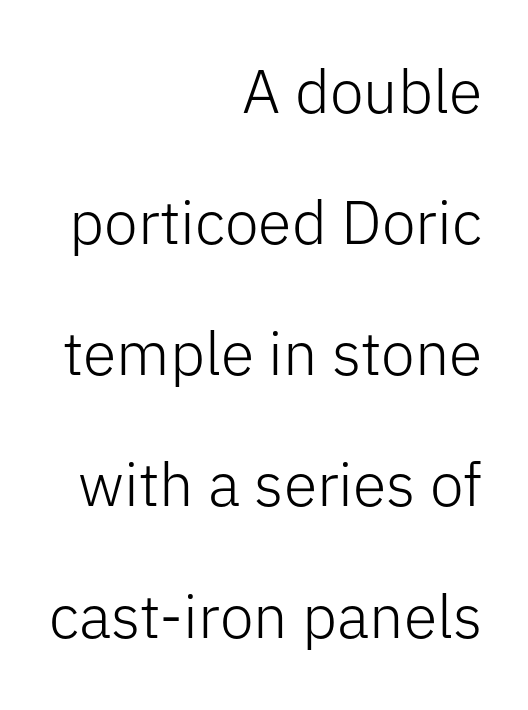
{"serif": "no", "italic": "no", "bold": "no", "weight": "light", "width": "normal", "stroke_contrast": "low", "x_height": "medium", "monospaced": "no", "underline": "no", "align": "right", "line_spacing": "loose", "line_spacing_ratio": 2.15, "letter_spacing": "normal", "letter_spacing_em": 0.0, "glyph_px": 61}
